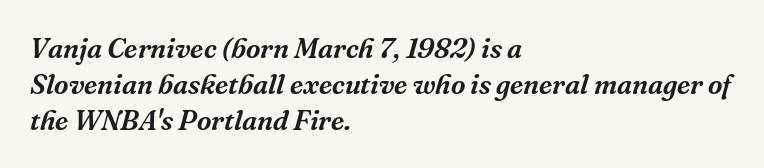
Q: Is the text italic (slanted)? A: Yes, it leans right by about 16 degrees.
Q: Is the typeface a serif or a sans-serif typeface? A: Serif.
Q: Is the text underlined? A: No.
Q: How is the paragraph aligned? A: Left-aligned.
Q: Is the spacing between letters normal or unusually wide? A: Normal.
Q: Is the spacing between lines tight, normal or loose? A: Normal.
Q: Width (condensed, normal, or wide)? A: Normal.
Q: Stroke contrast? A: Medium.
Q: x-height? A: Medium.
Q: Monospaced? A: No.
